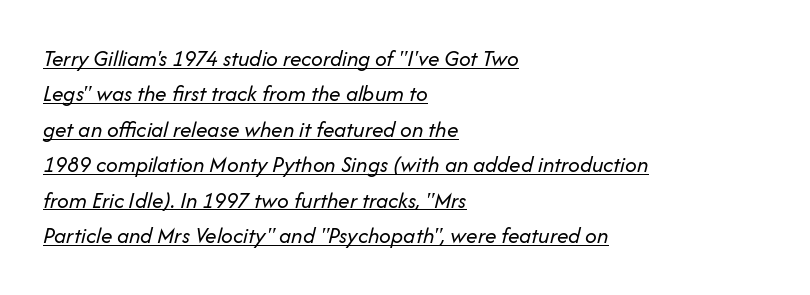
The image shows 23 px text type, italic (leaning right); set left-aligned, normal line spacing (1.54x), normal letter spacing, underlined.
